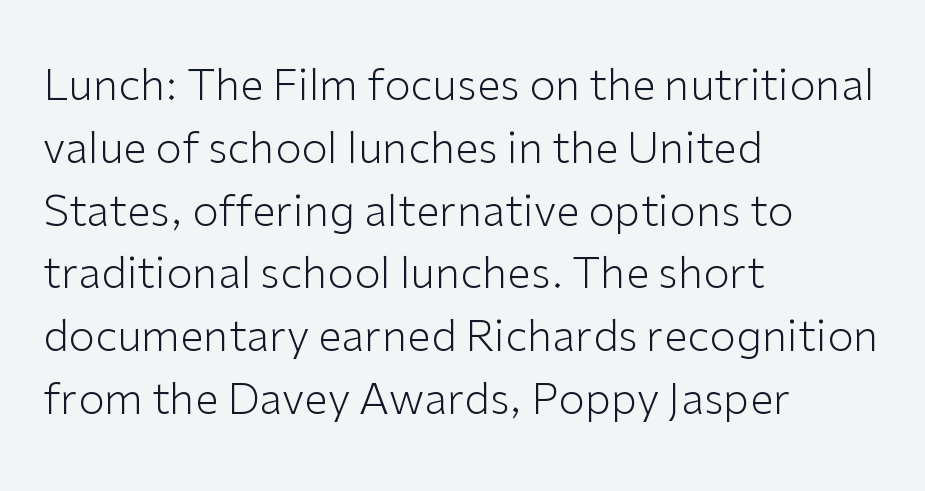
{"serif": "no", "italic": "no", "bold": "no", "weight": "light", "width": "normal", "stroke_contrast": "low", "x_height": "medium", "monospaced": "no", "underline": "no", "align": "left", "line_spacing": "normal", "line_spacing_ratio": 1.46, "letter_spacing": "normal", "letter_spacing_em": 0.0, "glyph_px": 43}
